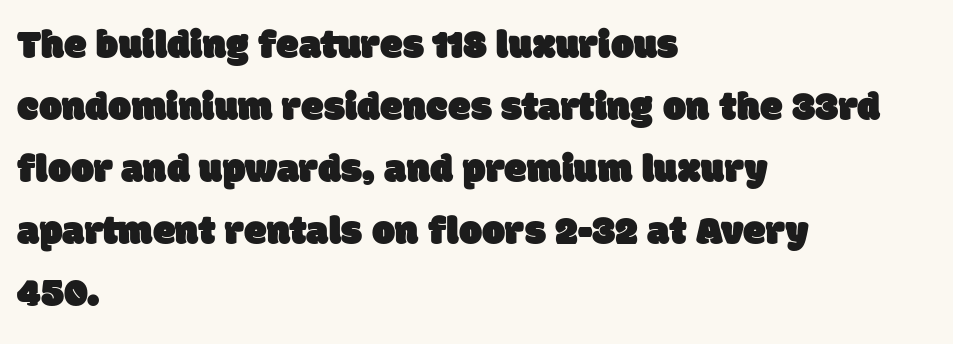
The image shows 41 px sans-serif type; set left-aligned, normal line spacing (1.51x), normal letter spacing, not underlined; low stroke contrast and a large x-height.
